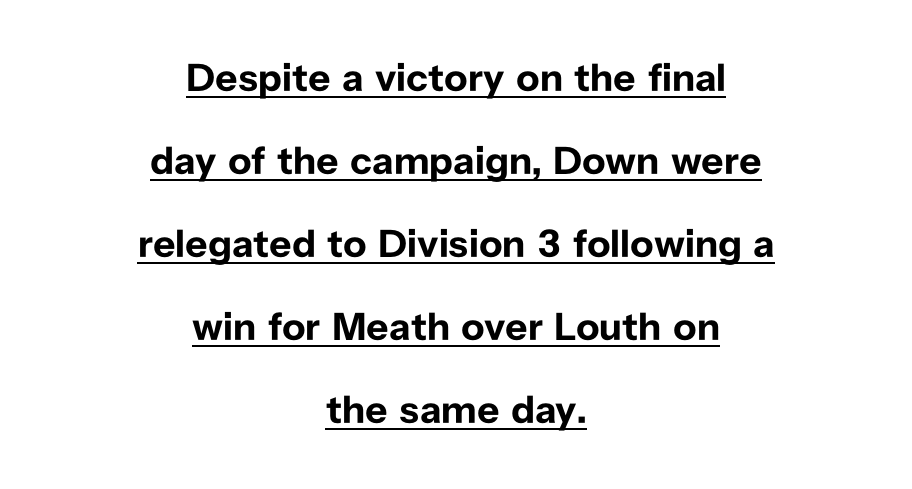
{"serif": "no", "italic": "no", "bold": "yes", "weight": "bold", "width": "normal", "stroke_contrast": "low", "x_height": "medium", "monospaced": "no", "underline": "yes", "align": "center", "line_spacing": "loose", "line_spacing_ratio": 2.13, "letter_spacing": "normal", "letter_spacing_em": 0.0, "glyph_px": 39}
